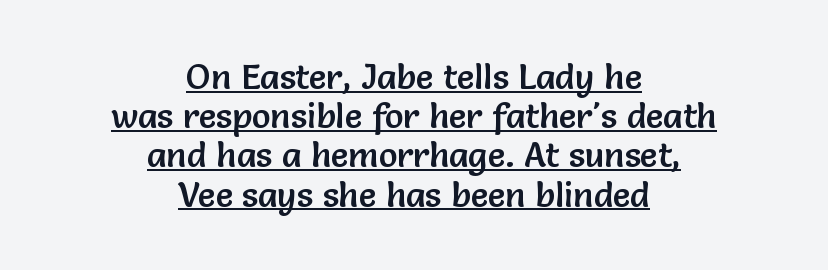
In terms of leading, this rendering errs on the cramped side. Serif or sans? Sans — the stroke terminals are bare. This rendering features underlined lettering. Looks like regular typesetting: each glyph gets only the width it needs. Horizontally, the lines are justified to the midpoint only.
